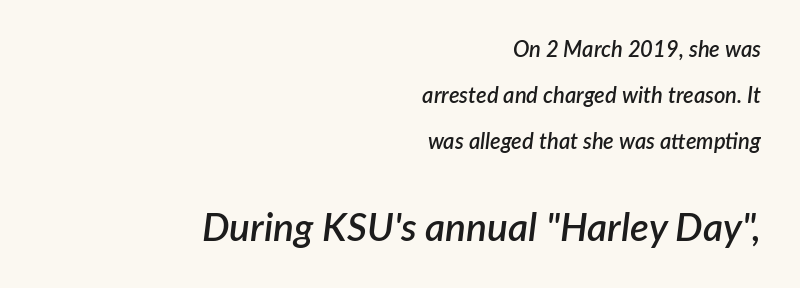
{"italic": "yes", "lean": "right", "slant_degrees": 7, "bold": "semi", "weight": "semibold", "width": "normal", "stroke_contrast": "low", "x_height": "medium", "monospaced": "no", "underline": "no", "align": "right", "line_spacing": "loose", "line_spacing_ratio": 2.1, "letter_spacing": "normal", "letter_spacing_em": 0.0, "larger_block": "second", "size_ratio": 1.77, "glyph_px": 39}
